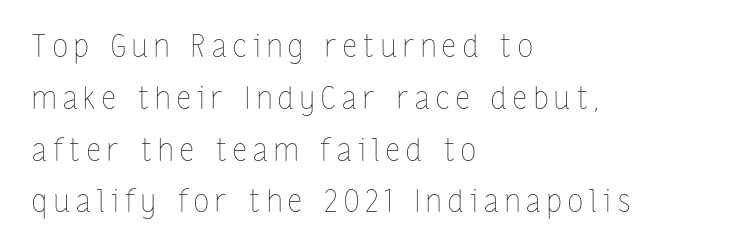
Q: Is the text bold? A: No.
Q: Is the text italic (slanted)? A: No, it is upright.
Q: Is the text underlined? A: No.
Q: How is the paragraph aligned? A: Left-aligned.
Q: Is the spacing between letters normal or unusually wide? A: Unusually wide.
Q: Is the spacing between lines tight, normal or loose? A: Normal.
Q: Width (condensed, normal, or wide)? A: Condensed.
Q: Stroke contrast? A: Low.
Q: x-height? A: Medium.
Q: Monospaced? A: No.
